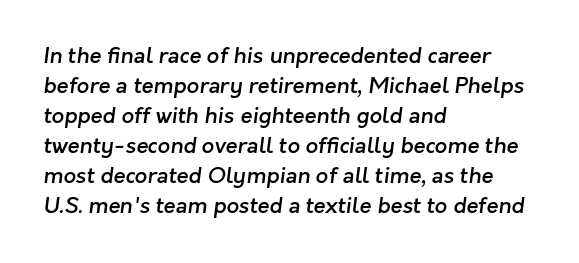
The lines sit at an ordinary, default distance from one another. Notice the strokes are somewhat thickened but not fully heavy: this is a semibold. Horizontally, the lines are justified to the leading edge only. There is no visible air inserted between adjacent glyphs. Letters rest on an invisible, unmarked baseline.
